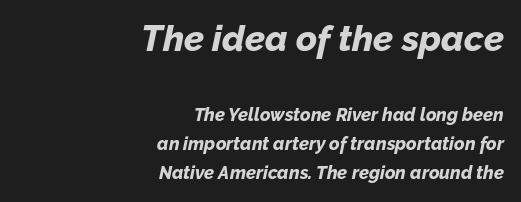
Q: Is the text bold? A: Yes.
Q: Is the text italic (slanted)? A: Yes, it leans right by about 12 degrees.
Q: Is the text underlined? A: No.
Q: How is the paragraph aligned? A: Right-aligned.
Q: Is the spacing between letters normal or unusually wide? A: Normal.
Q: Is the spacing between lines tight, normal or loose? A: Normal.
Q: Which block of text is set in a larger size, the first (top) or the second (bottom)? A: The first (top) one.
Q: Width (condensed, normal, or wide)? A: Normal.
Q: Stroke contrast? A: Low.
Q: x-height? A: Medium.
Q: Monospaced? A: No.
